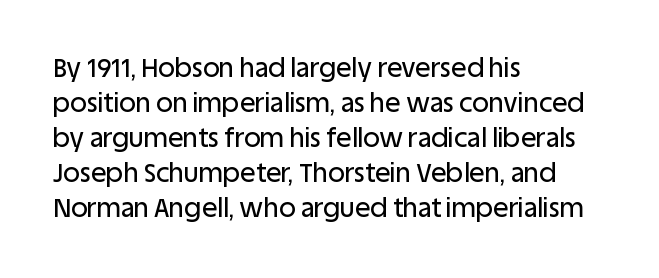
{"italic": "no", "underline": "no", "align": "left", "line_spacing": "normal", "line_spacing_ratio": 1.35, "letter_spacing": "normal", "letter_spacing_em": 0.0, "glyph_px": 26}
